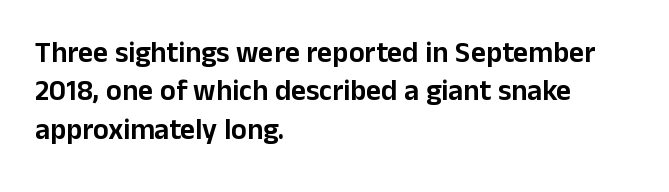
{"serif": "no", "italic": "no", "width": "normal", "stroke_contrast": "low", "x_height": "medium", "monospaced": "no", "underline": "no", "align": "left", "line_spacing": "normal", "line_spacing_ratio": 1.32, "letter_spacing": "normal", "letter_spacing_em": 0.0, "glyph_px": 29}
